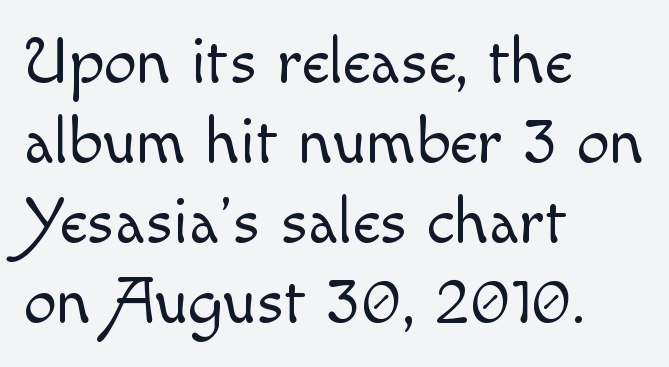
The foot of each line stays bare and open. Heaviness? Minimal to ordinary, like unemphasized prose. The text block is weighted toward the left margin, trailing off unevenly rightward. Note the varied advance widths — an 'i' is clearly narrower than an 'm'.
